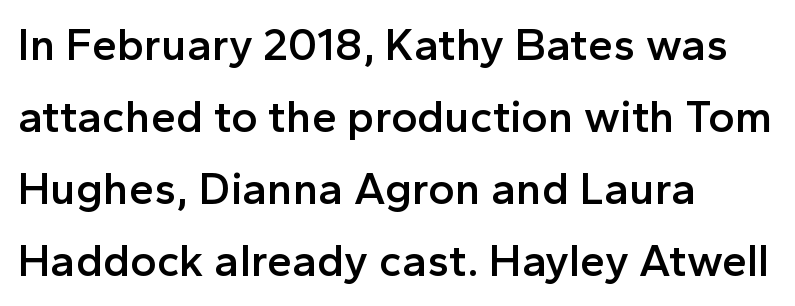
Q: Is the text bold? A: Semi-bold.
Q: Is the text italic (slanted)? A: No, it is upright.
Q: Is the typeface a serif or a sans-serif typeface? A: Sans-serif.
Q: Is the text underlined? A: No.
Q: How is the paragraph aligned? A: Left-aligned.
Q: Is the spacing between letters normal or unusually wide? A: Normal.
Q: Is the spacing between lines tight, normal or loose? A: Normal.
Q: Width (condensed, normal, or wide)? A: Normal.
Q: x-height? A: Medium.
Q: Monospaced? A: No.
